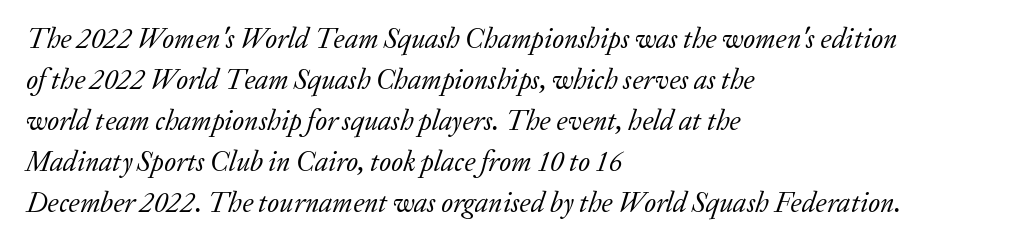
The rendering shows small feet on the letterforms — a serif design. The passage shown is not bold in any degree. Tracking here is standard; glyphs follow each other at the usual distance. These lines are rendered in a variable-pitch font. Line starts are locked; line ends wander.
